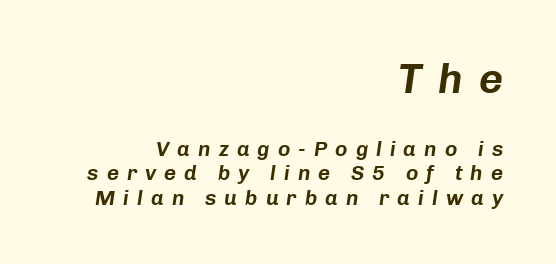
{"italic": "yes", "lean": "right", "slant_degrees": 8, "width": "normal", "stroke_contrast": "low", "x_height": "medium", "monospaced": "no", "underline": "no", "align": "right", "line_spacing_ratio": 1.17, "letter_spacing": "wide", "letter_spacing_em": 0.38, "larger_block": "first", "size_ratio": 2.0, "glyph_px": 42}
